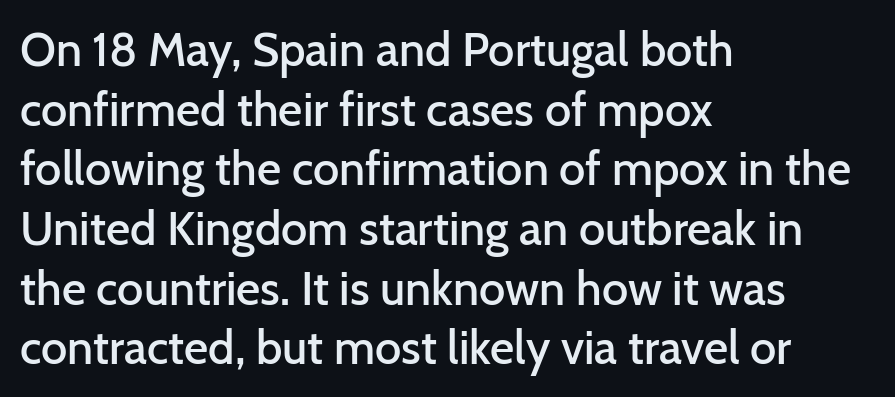
The image shows 47 px semibold sans-serif type, upright; set left-aligned, normal line spacing (1.27x), normal letter spacing, not underlined; low stroke contrast and a medium x-height.
